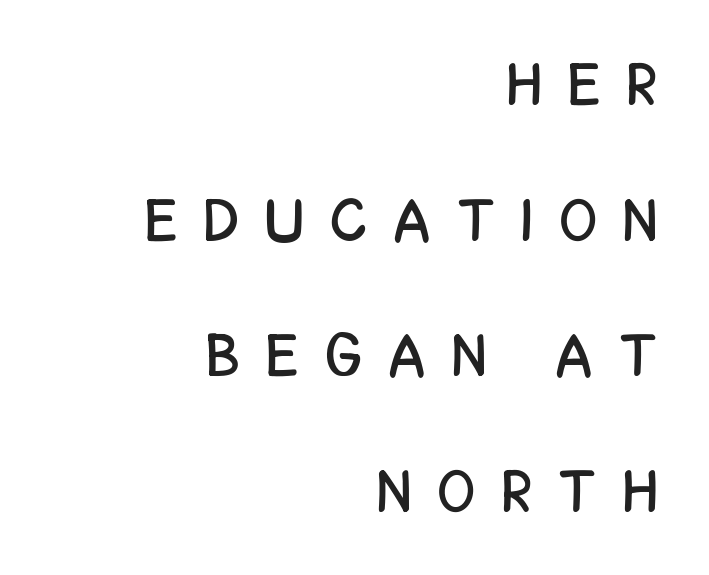
{"serif": "no", "italic": "no", "width": "condensed", "stroke_contrast": "low", "x_height": "large", "monospaced": "no", "underline": "no", "align": "right", "line_spacing": "loose", "line_spacing_ratio": 2.26, "letter_spacing": "wide", "letter_spacing_em": 0.47, "glyph_px": 60}
